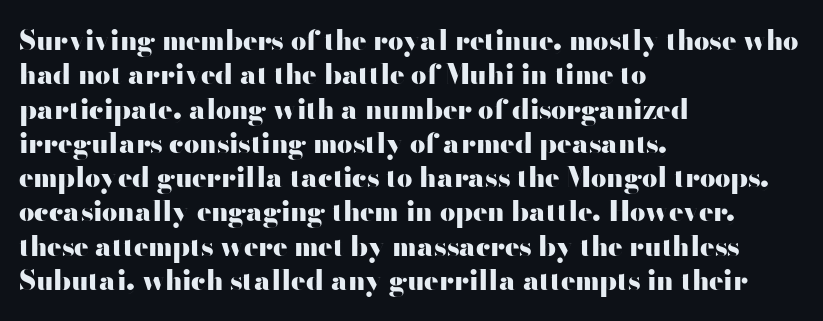
The image shows 27 px bold type, upright; set left-aligned, normal line spacing (1.27x), normal letter spacing, not underlined.
